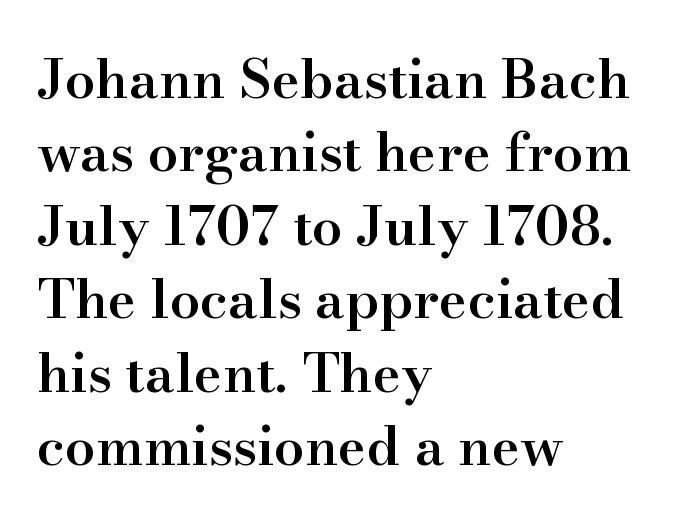
{"serif": "yes", "italic": "no", "bold": "semi", "weight": "semibold", "width": "normal", "stroke_contrast": "high", "x_height": "small", "monospaced": "no", "underline": "no", "align": "left", "line_spacing": "normal", "line_spacing_ratio": 1.36, "letter_spacing": "normal", "letter_spacing_em": 0.0, "glyph_px": 54}
